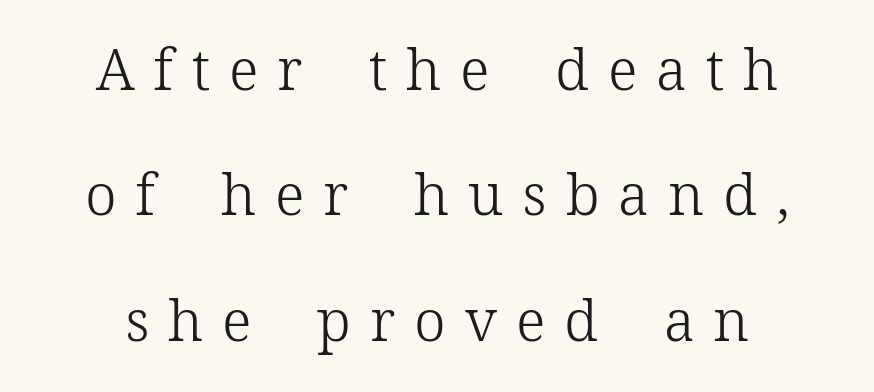
Q: Is the text bold? A: No.
Q: Is the text italic (slanted)? A: No, it is upright.
Q: Is the typeface a serif or a sans-serif typeface? A: Serif.
Q: Is the text underlined? A: No.
Q: How is the paragraph aligned? A: Centered.
Q: Is the spacing between letters normal or unusually wide? A: Unusually wide.
Q: Is the spacing between lines tight, normal or loose? A: Loose.
Q: Width (condensed, normal, or wide)? A: Normal.
Q: Stroke contrast? A: Low.
Q: x-height? A: Medium.
Q: Monospaced? A: No.
